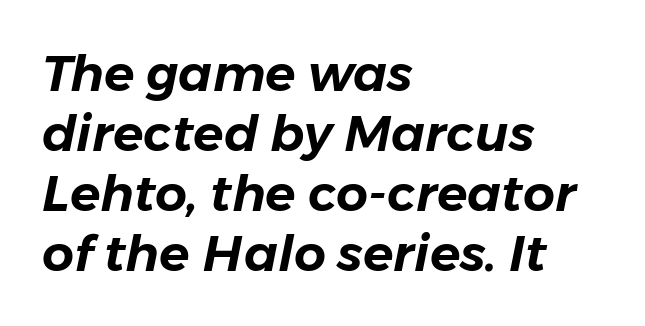
The image shows 50 px text type, italic (leaning right); set left-aligned, line spacing 1.2x, normal letter spacing, not underlined; low stroke contrast and a medium x-height.
